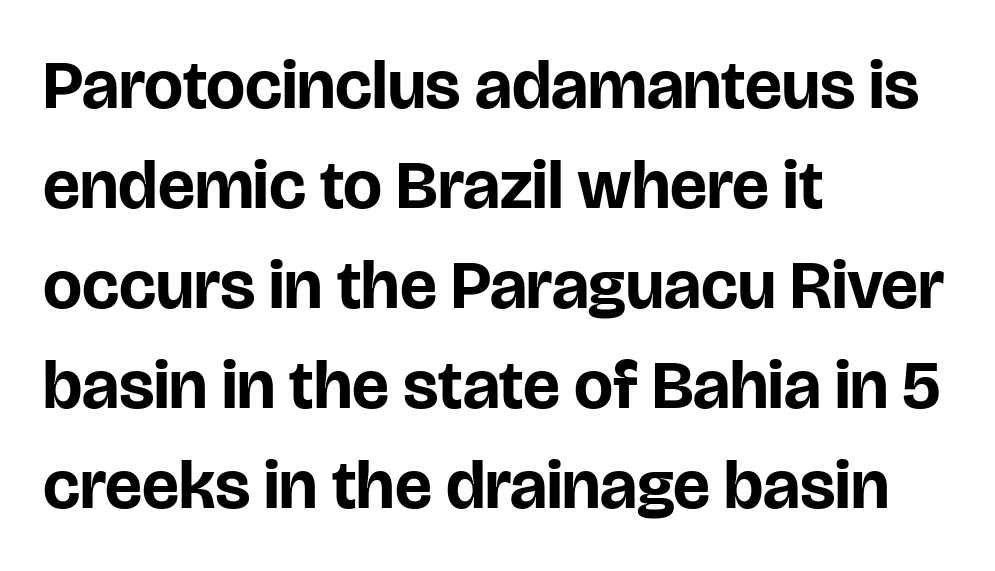
A student would call this left alignment; a typographer would say flush left, rag right. The strokes are fattened all the way to bold. Leading: standard. Posture: vertical.
